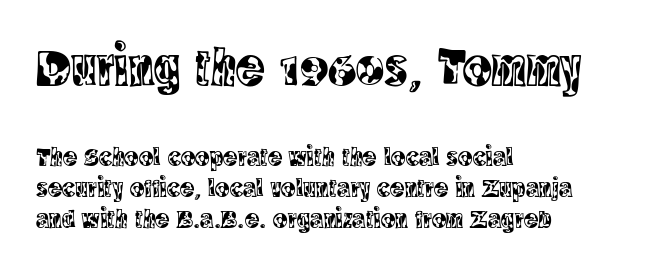
{"serif": "yes", "italic": "no", "width": "condensed", "x_height": "large", "monospaced": "no", "underline": "no", "align": "left", "line_spacing": "tight", "line_spacing_ratio": 1.15, "letter_spacing": "normal", "letter_spacing_em": 0.0, "larger_block": "first", "size_ratio": 2.0, "glyph_px": 54}
